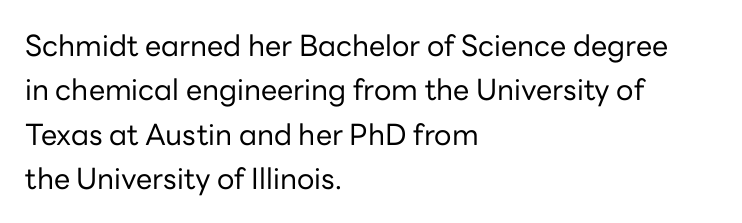
Horizontal alignment here is leftward, the default for most running prose. The font's upright variant was chosen for this text. Quick note: underline off. How are the letters spaced? Ordinarily, with no added tracking. Character widths vary here, with narrow letters taking less room than wide ones.
